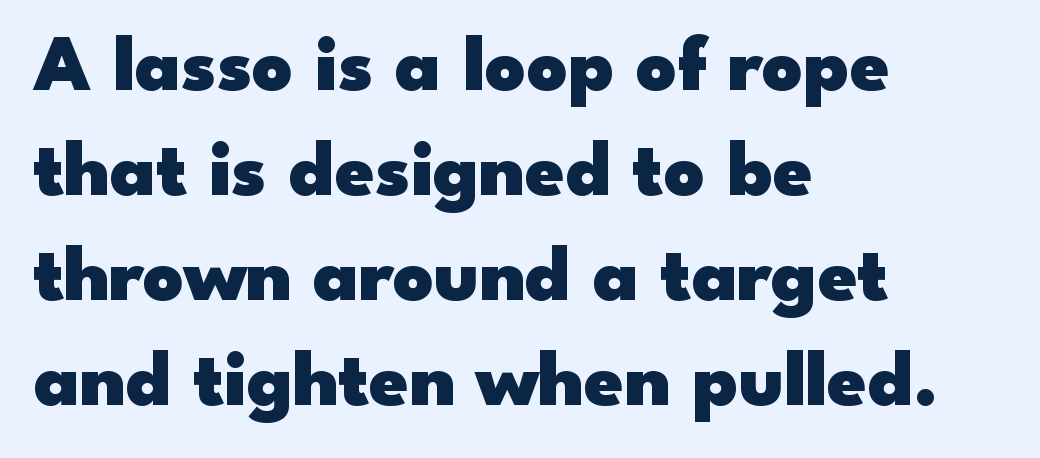
The image shows 79 px heavy, wide sans-serif type, upright; set left-aligned, normal line spacing (1.33x), normal letter spacing, not underlined; low stroke contrast and a small x-height.
